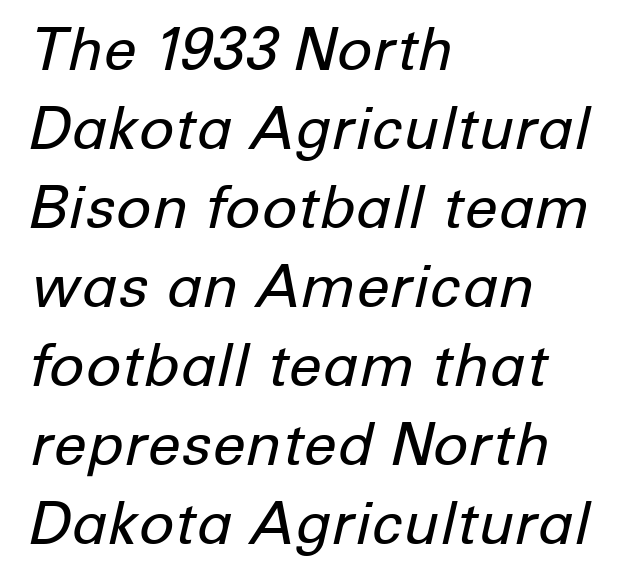
{"italic": "yes", "lean": "right", "slant_degrees": 12, "bold": "no", "weight": "regular", "width": "normal", "stroke_contrast": "low", "x_height": "medium", "monospaced": "no", "underline": "no", "align": "left", "line_spacing": "normal", "line_spacing_ratio": 1.34, "letter_spacing": "normal", "letter_spacing_em": 0.0, "glyph_px": 59}
